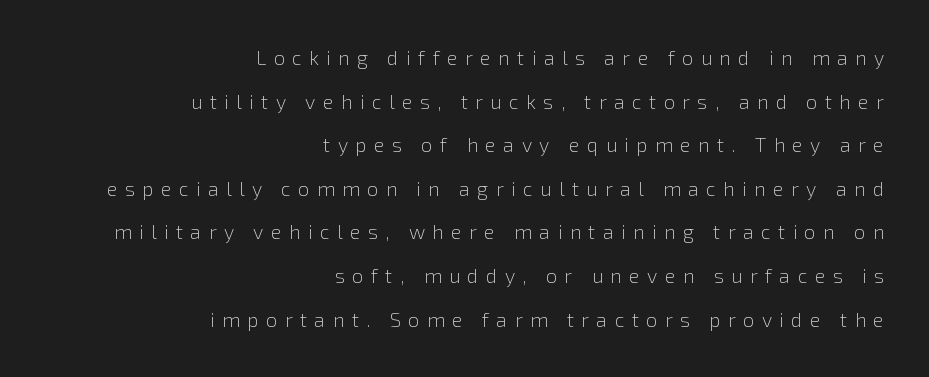
Q: Is the text bold? A: No.
Q: Is the text italic (slanted)? A: No, it is upright.
Q: Is the text underlined? A: No.
Q: How is the paragraph aligned? A: Right-aligned.
Q: Is the spacing between letters normal or unusually wide? A: Unusually wide.
Q: Is the spacing between lines tight, normal or loose? A: Loose.
